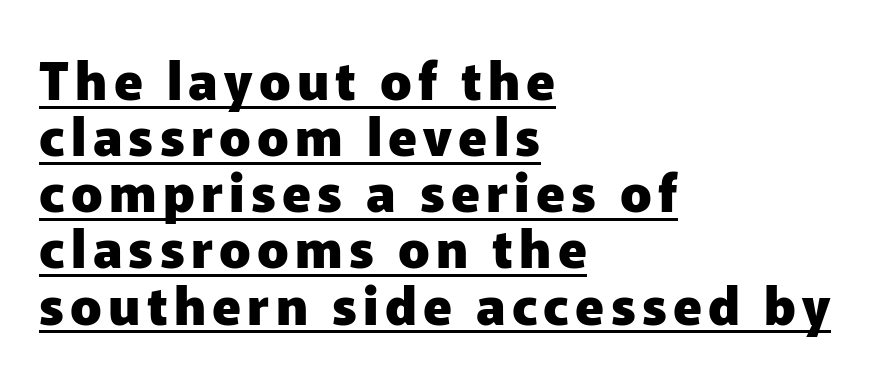
{"serif": "no", "italic": "no", "bold": "yes", "weight": "heavy", "width": "normal", "stroke_contrast": "low", "x_height": "medium", "monospaced": "no", "underline": "yes", "align": "left", "line_spacing": "tight", "line_spacing_ratio": 1.08, "glyph_px": 52}
